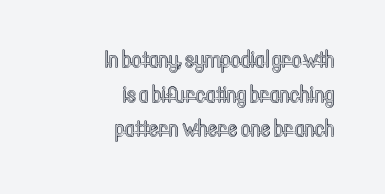
Just letters on the line, the space beneath them empty. No extra tracking has been applied to these lines. A typesetter would call this leading conventional body-copy spacing. Italic? Not at all — the glyphs are vertical. Where is the straight margin? On the right.
